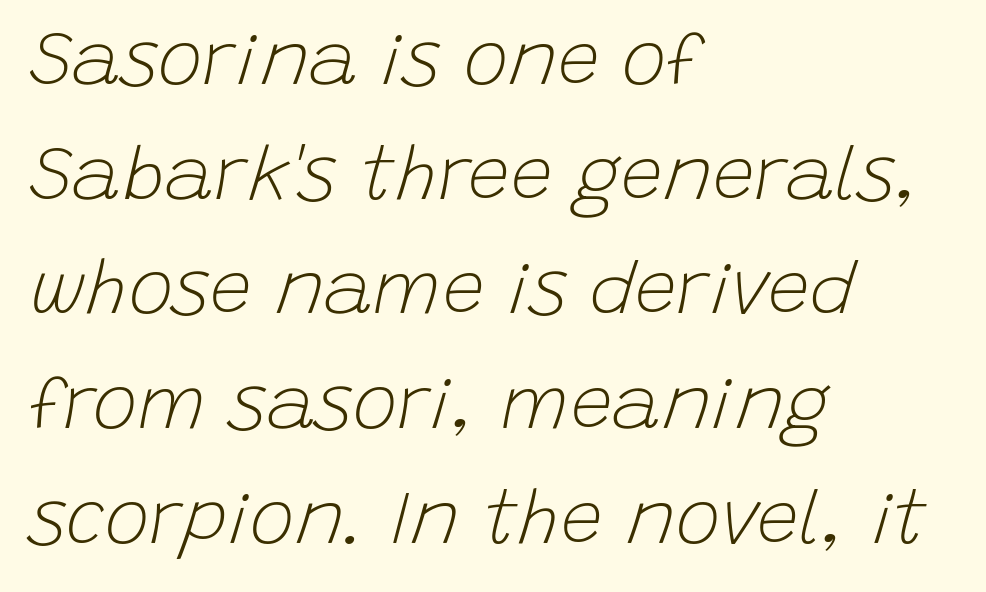
The image shows 75 px light type, italic (leaning right); set left-aligned, normal line spacing (1.53x), normal letter spacing, not underlined; low stroke contrast and a large x-height.
